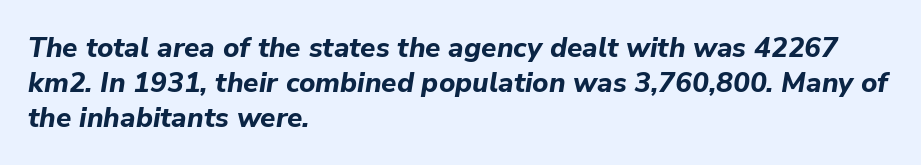
The image shows 28 px bold type, italic (leaning right); set left-aligned, normal line spacing (1.25x), normal letter spacing, not underlined; low stroke contrast and a medium x-height.
